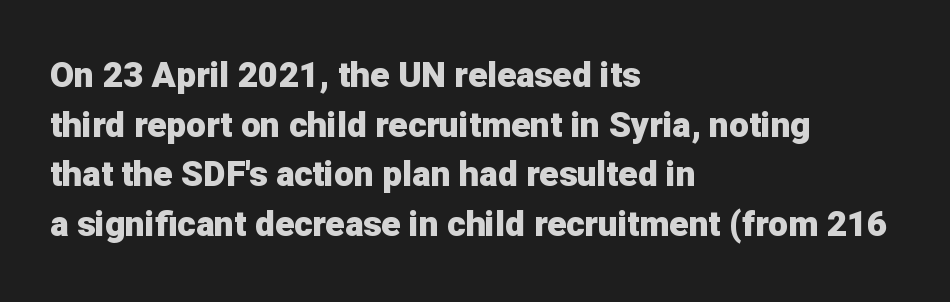
Q: Is the text bold? A: Yes.
Q: Is the text italic (slanted)? A: No, it is upright.
Q: Is the typeface a serif or a sans-serif typeface? A: Sans-serif.
Q: Is the text underlined? A: No.
Q: How is the paragraph aligned? A: Left-aligned.
Q: Is the spacing between letters normal or unusually wide? A: Normal.
Q: Is the spacing between lines tight, normal or loose? A: Normal.
Q: Width (condensed, normal, or wide)? A: Normal.
Q: Stroke contrast? A: Low.
Q: x-height? A: Medium.
Q: Monospaced? A: No.
